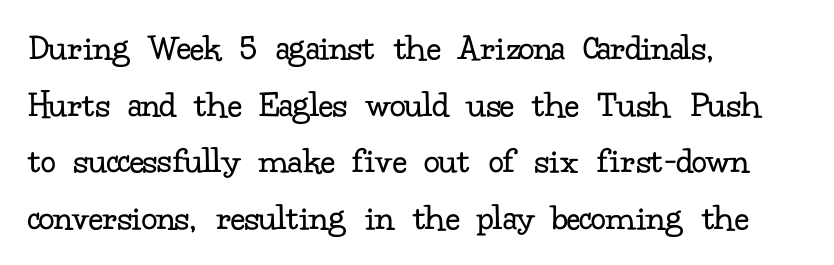
Weight: regular or lighter. Classification — serif. The designer left line spacing at the default. No extra tracking has been applied to these lines. Each letter keeps its own natural width here, so spacing adapts to shape. Posture: upright roman.
